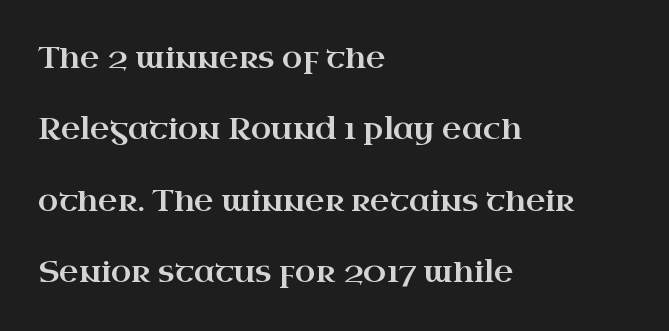
Q: Is the text italic (slanted)? A: No, it is upright.
Q: Is the typeface a serif or a sans-serif typeface? A: Serif.
Q: Is the text underlined? A: No.
Q: How is the paragraph aligned? A: Left-aligned.
Q: Is the spacing between letters normal or unusually wide? A: Normal.
Q: Is the spacing between lines tight, normal or loose? A: Loose.
Q: Width (condensed, normal, or wide)? A: Wide.
Q: Stroke contrast? A: High.
Q: x-height? A: Small.
Q: Monospaced? A: No.
